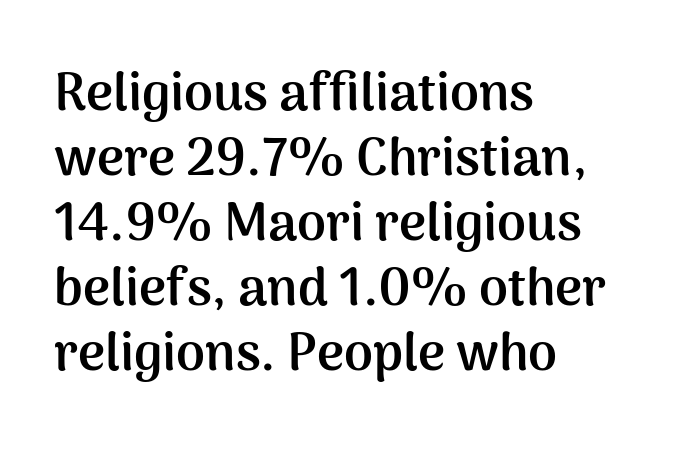
{"serif": "no", "italic": "no", "bold": "yes", "weight": "semibold", "width": "normal", "stroke_contrast": "medium", "x_height": "medium", "monospaced": "no", "underline": "no", "align": "left", "line_spacing": "normal", "line_spacing_ratio": 1.25, "letter_spacing": "normal", "letter_spacing_em": 0.0, "glyph_px": 52}
